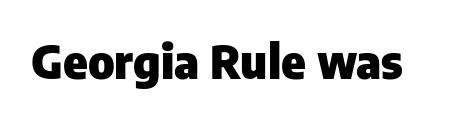
The image shows 46 px heavy sans-serif type, upright; set normal letter spacing, not underlined; low stroke contrast and a medium x-height.
